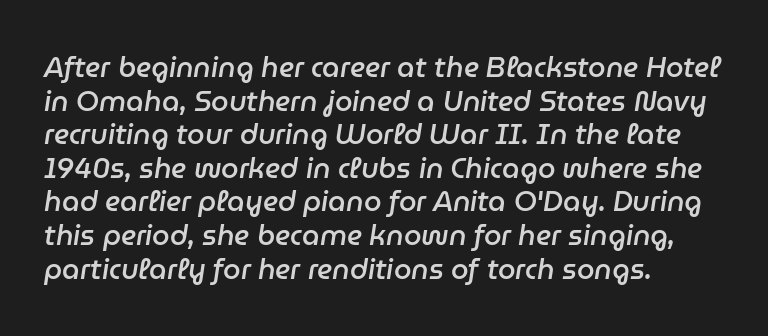
{"italic": "yes", "lean": "right", "slant_degrees": 9, "bold": "semi", "weight": "semibold", "width": "normal", "stroke_contrast": "low", "x_height": "medium", "monospaced": "no", "underline": "no", "align": "left", "line_spacing_ratio": 1.2, "letter_spacing": "normal", "letter_spacing_em": 0.0, "glyph_px": 28}
